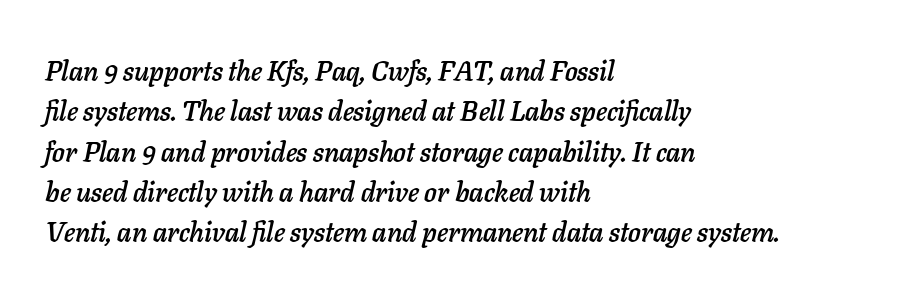
Here the glyphs are tracked normally, forming tight word shapes. Just letters on the line, the space beneath them empty. The lines sit at an ordinary, default distance from one another. The whole block is typeset with a tilt. Compared with a centered layout, this one pins lines to the left instead. This sample has the flowing, uneven cadence of proportional lettering.
